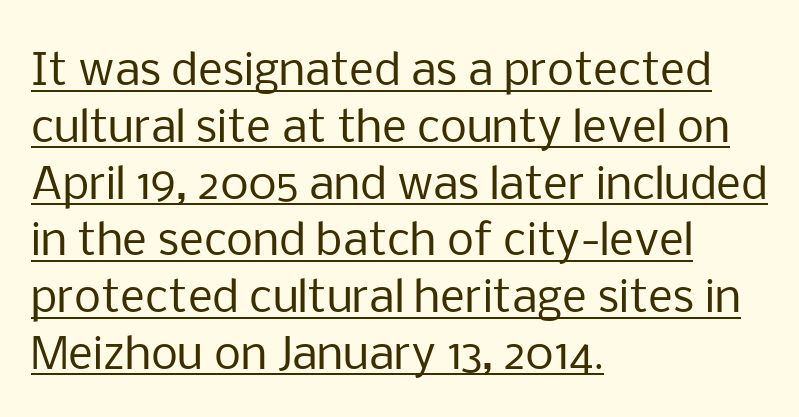
The image shows 43 px regular-weight sans-serif type, upright; set left-aligned, normal line spacing (1.32x), normal letter spacing, underlined; low stroke contrast and a medium x-height.
